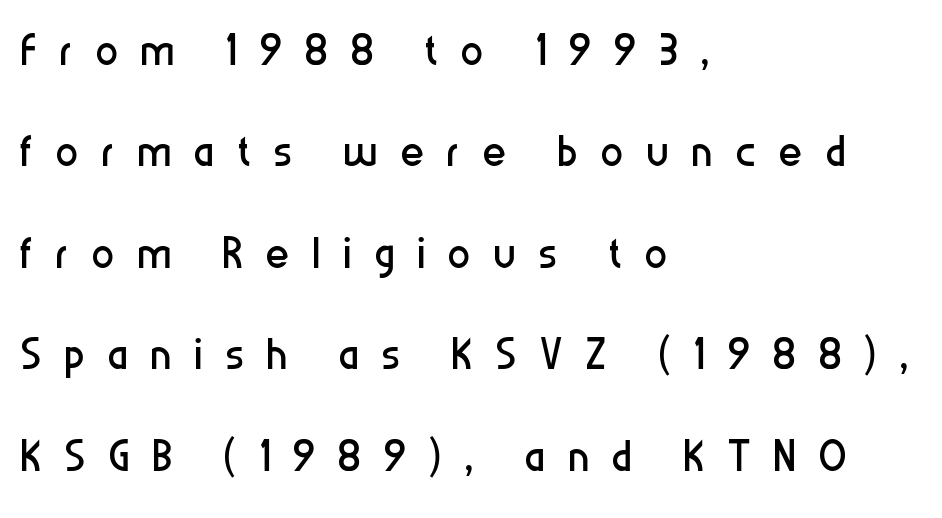
{"serif": "no", "italic": "no", "bold": "no", "weight": "regular", "width": "condensed", "stroke_contrast": "low", "x_height": "medium", "monospaced": "no", "underline": "no", "align": "left", "line_spacing_ratio": 1.78, "letter_spacing": "wide", "letter_spacing_em": 0.4, "glyph_px": 57}
